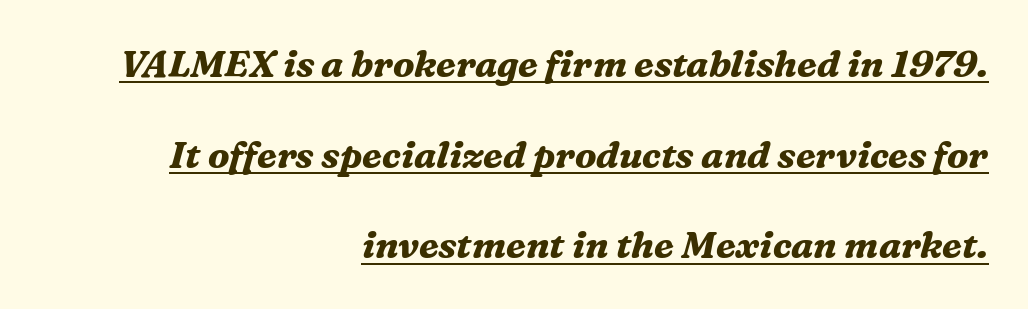
{"serif": "yes", "italic": "yes", "lean": "right", "slant_degrees": 16, "bold": "yes", "weight": "bold", "width": "normal", "stroke_contrast": "medium", "x_height": "medium", "monospaced": "no", "underline": "yes", "align": "right", "line_spacing": "loose", "line_spacing_ratio": 2.45, "letter_spacing": "normal", "letter_spacing_em": 0.0, "glyph_px": 37}
